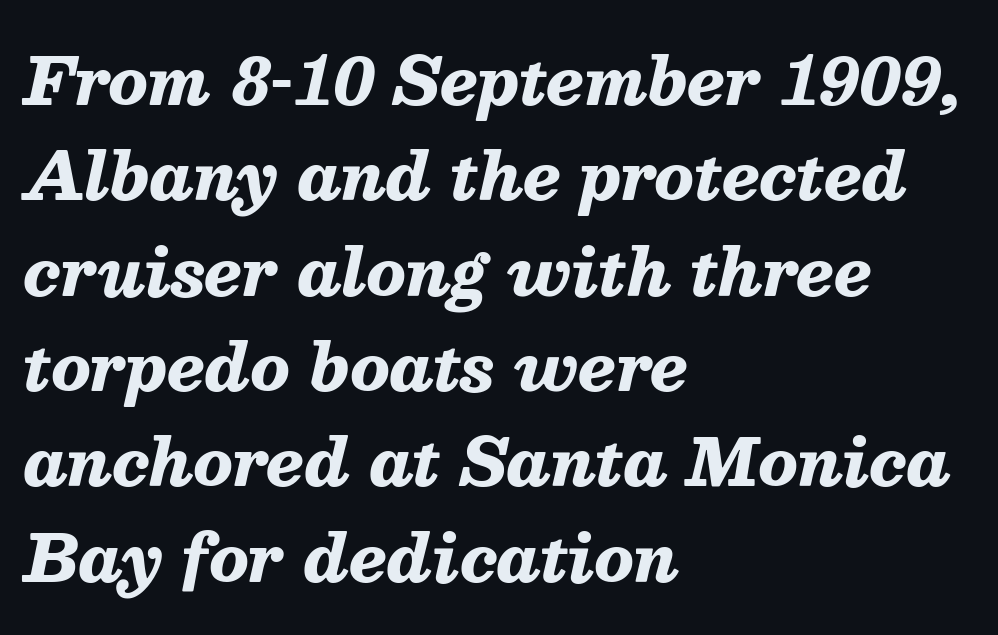
Q: Is the text bold? A: Yes.
Q: Is the text italic (slanted)? A: Yes, it leans right by about 13 degrees.
Q: Is the text underlined? A: No.
Q: How is the paragraph aligned? A: Left-aligned.
Q: Is the spacing between letters normal or unusually wide? A: Normal.
Q: Is the spacing between lines tight, normal or loose? A: Normal.
Q: Width (condensed, normal, or wide)? A: Normal.
Q: Stroke contrast? A: Medium.
Q: x-height? A: Medium.
Q: Monospaced? A: No.
